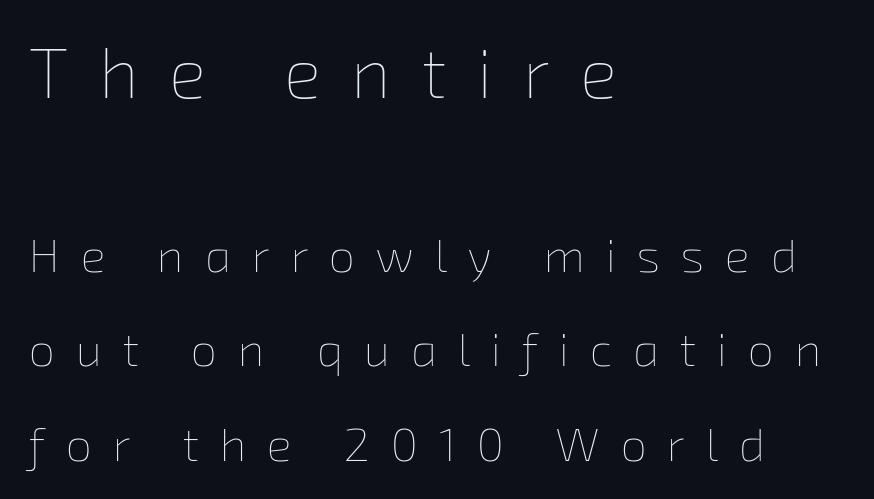
{"bold": "no", "weight": "thin", "width": "normal", "stroke_contrast": "low", "x_height": "medium", "monospaced": "no", "underline": "no", "align": "left", "line_spacing": "loose", "line_spacing_ratio": 2.01, "letter_spacing": "wide", "letter_spacing_em": 0.44, "larger_block": "first", "size_ratio": 1.49, "glyph_px": 70}
